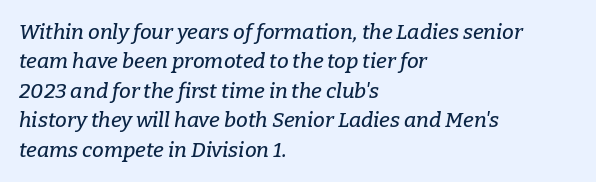
{"italic": "yes", "lean": "right", "slant_degrees": 9, "underline": "no", "align": "left", "line_spacing": "normal", "line_spacing_ratio": 1.4, "letter_spacing": "normal", "letter_spacing_em": 0.0, "glyph_px": 21}
